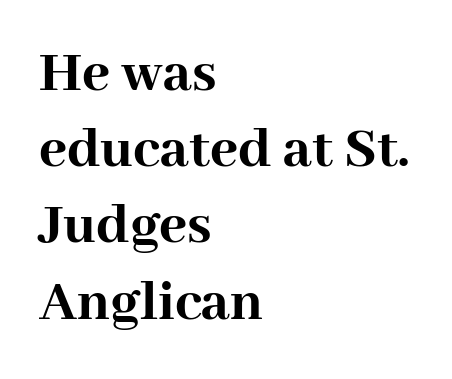
The image shows 60 px semibold serif type, upright; set left-aligned, normal line spacing (1.27x), normal letter spacing, not underlined; high stroke contrast and a medium x-height.
